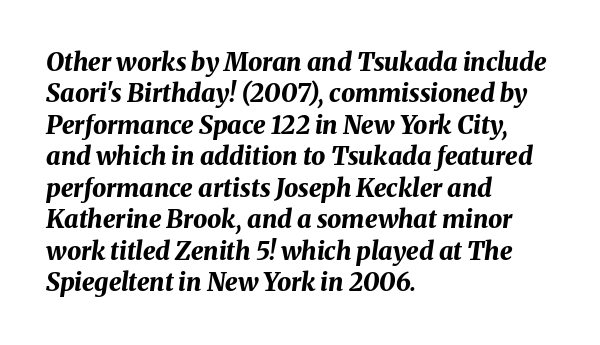
In terms of posture, this sample is oblique. Interline gaps are of average width in this sample. The setting favours the left margin, as ordinary paragraphs usually do. Nobody drew a line under any word here. Chunky letters — that's bold for sure.
